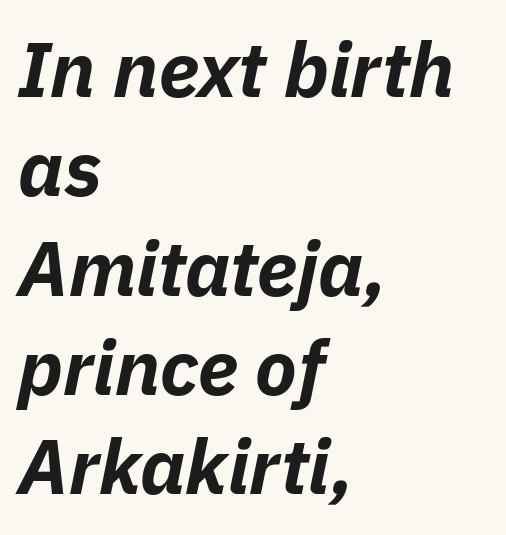
Q: Is the text bold? A: Yes.
Q: Is the text italic (slanted)? A: Yes, it leans right by about 11 degrees.
Q: Is the text underlined? A: No.
Q: How is the paragraph aligned? A: Left-aligned.
Q: Is the spacing between letters normal or unusually wide? A: Normal.
Q: Is the spacing between lines tight, normal or loose? A: Normal.
Q: Width (condensed, normal, or wide)? A: Normal.
Q: Stroke contrast? A: Low.
Q: x-height? A: Medium.
Q: Monospaced? A: No.
